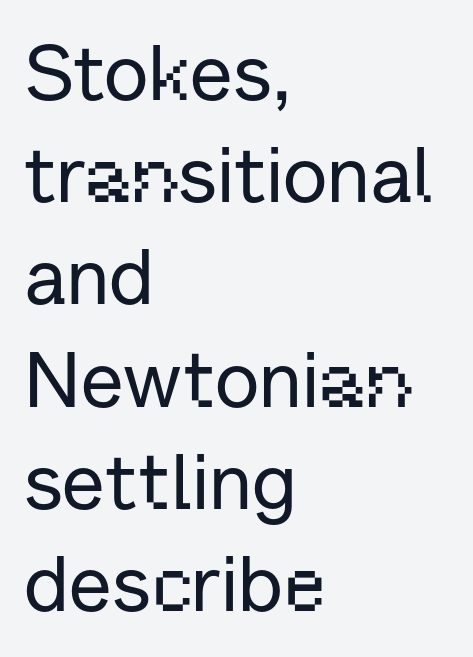
Q: Is the text italic (slanted)? A: No, it is upright.
Q: Is the typeface a serif or a sans-serif typeface? A: Sans-serif.
Q: Is the text underlined? A: No.
Q: How is the paragraph aligned? A: Left-aligned.
Q: Is the spacing between letters normal or unusually wide? A: Normal.
Q: Is the spacing between lines tight, normal or loose? A: Normal.
Q: Width (condensed, normal, or wide)? A: Normal.
Q: Stroke contrast? A: Low.
Q: x-height? A: Medium.
Q: Monospaced? A: No.
